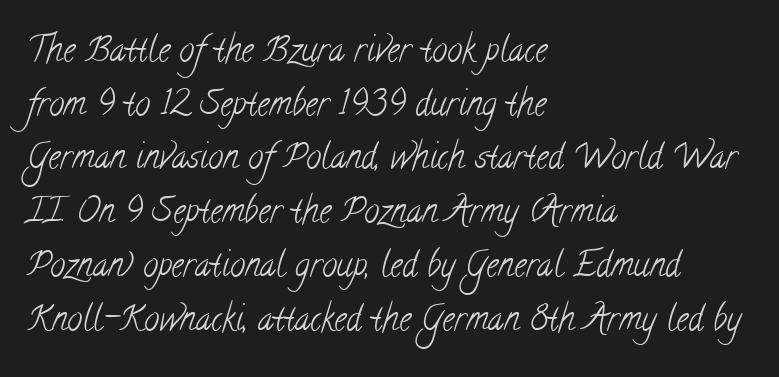
Q: Is the text bold? A: No.
Q: Is the text underlined? A: No.
Q: How is the paragraph aligned? A: Left-aligned.
Q: Is the spacing between letters normal or unusually wide? A: Normal.
Q: Is the spacing between lines tight, normal or loose? A: Normal.
Q: Width (condensed, normal, or wide)? A: Condensed.
Q: Stroke contrast? A: Low.
Q: x-height? A: Small.
Q: Monospaced? A: No.
